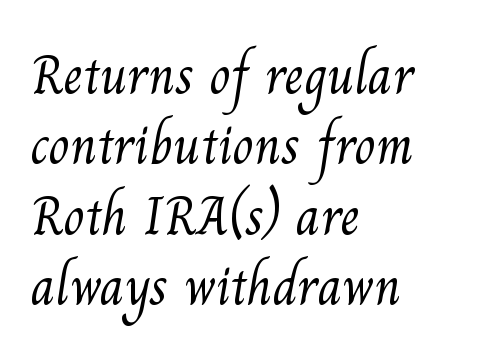
Q: Is the text bold? A: No.
Q: Is the typeface a serif or a sans-serif typeface? A: Serif.
Q: Is the text underlined? A: No.
Q: How is the paragraph aligned? A: Left-aligned.
Q: Is the spacing between letters normal or unusually wide? A: Normal.
Q: Is the spacing between lines tight, normal or loose? A: Normal.
Q: Width (condensed, normal, or wide)? A: Normal.
Q: Stroke contrast? A: Medium.
Q: x-height? A: Small.
Q: Monospaced? A: No.
